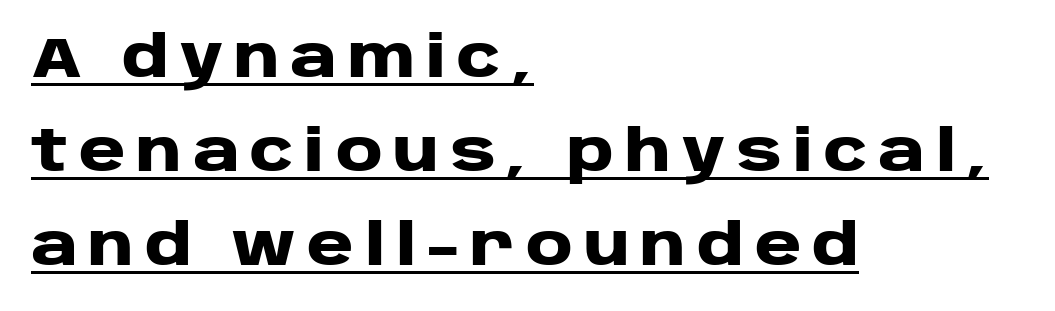
Q: Is the text bold? A: Yes.
Q: Is the text italic (slanted)? A: No, it is upright.
Q: Is the typeface a serif or a sans-serif typeface? A: Sans-serif.
Q: Is the text underlined? A: Yes.
Q: How is the paragraph aligned? A: Left-aligned.
Q: Is the spacing between lines tight, normal or loose? A: Normal.
Q: Width (condensed, normal, or wide)? A: Wide.
Q: Stroke contrast? A: Low.
Q: x-height? A: Large.
Q: Monospaced? A: No.
